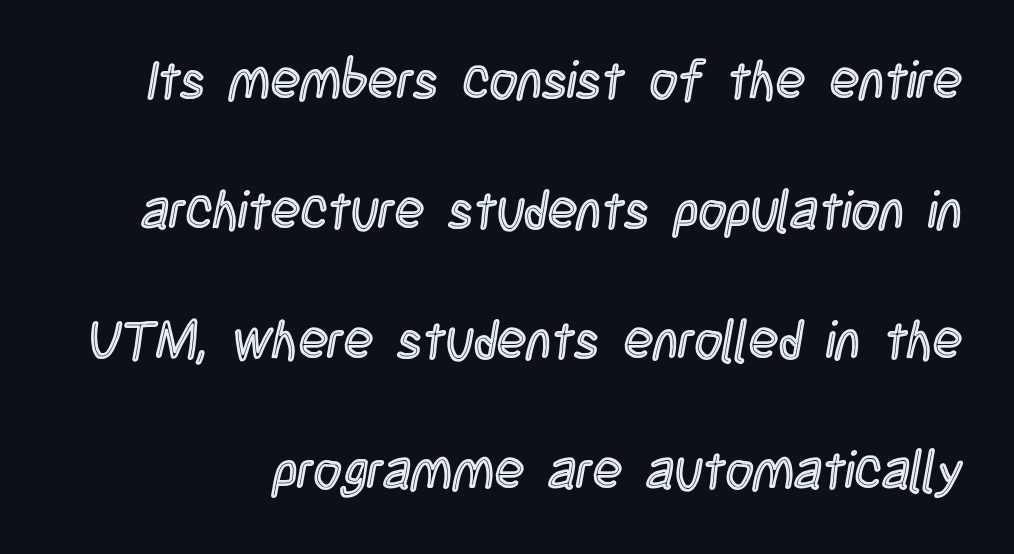
The image shows 54 px condensed type; set loose line spacing (2.41x), normal letter spacing, not underlined; a large x-height.
